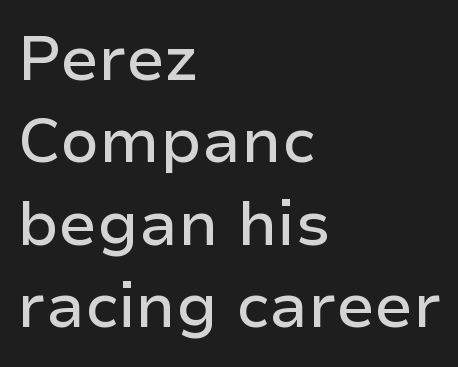
Q: Is the text italic (slanted)? A: No, it is upright.
Q: Is the typeface a serif or a sans-serif typeface? A: Sans-serif.
Q: Is the text underlined? A: No.
Q: How is the paragraph aligned? A: Left-aligned.
Q: Is the spacing between letters normal or unusually wide? A: Normal.
Q: Is the spacing between lines tight, normal or loose? A: Normal.
Q: Width (condensed, normal, or wide)? A: Normal.
Q: Stroke contrast? A: Low.
Q: x-height? A: Medium.
Q: Monospaced? A: No.
